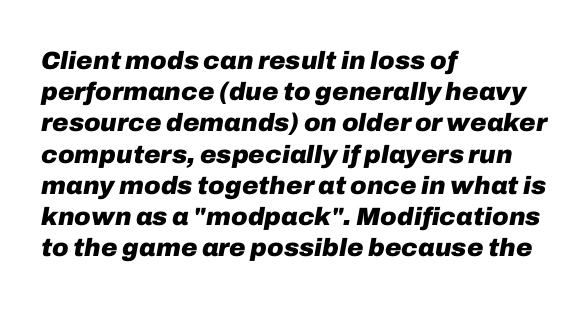
Q: Is the text bold? A: Yes.
Q: Is the text italic (slanted)? A: Yes, it leans right by about 10 degrees.
Q: Is the text underlined? A: No.
Q: How is the paragraph aligned? A: Left-aligned.
Q: Is the spacing between letters normal or unusually wide? A: Normal.
Q: Is the spacing between lines tight, normal or loose? A: Normal.
